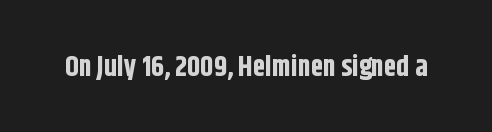
The rendering uses natural spacing where letterforms have individual widths. Note: no serifs on the glyphs. Caption: bold face, heavy strokes. The zone under the glyphs is completely vacant. This sample uses plain, unmodified letter spacing.
